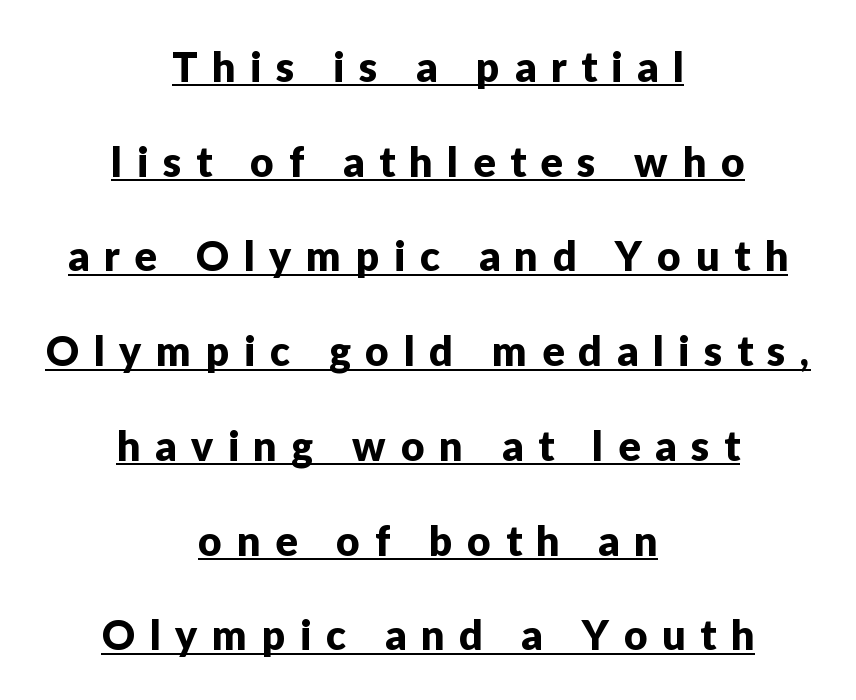
Underline: present. The text block is weighted toward neither margin, spreading evenly from the middle. Here the designer chose a conventional face with non-uniform glyph widths. No feet cap the strokes, marking this as sans-serif type.
